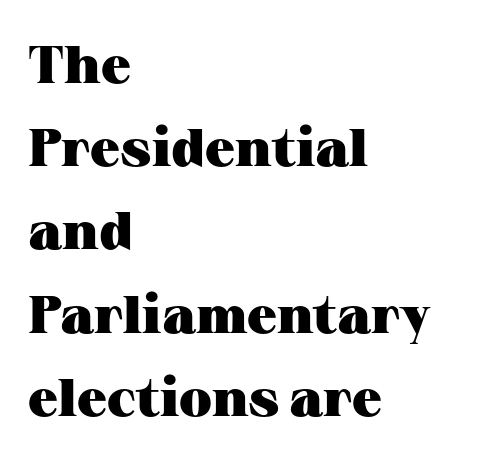
The image shows 53 px heavy, wide serif type, upright; set left-aligned, normal line spacing (1.57x), normal letter spacing, not underlined; medium stroke contrast and a medium x-height.
